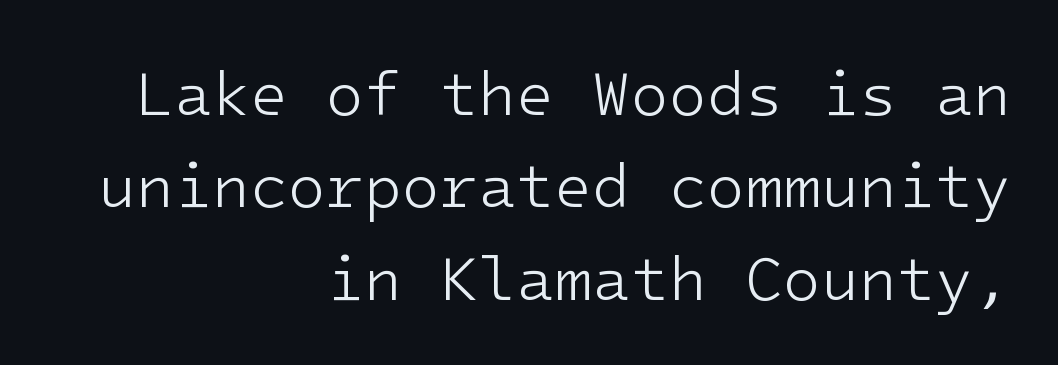
The image shows 62 px light sans-serif type, upright; set right-aligned, normal line spacing (1.49x), normal letter spacing, not underlined; low stroke contrast and a medium x-height.
